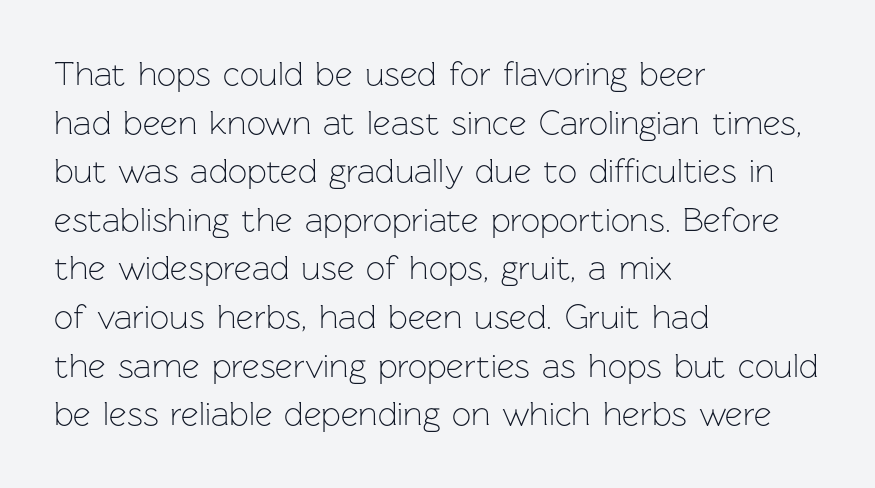
The image shows 34 px light sans-serif type, upright; set left-aligned, normal line spacing (1.43x), normal letter spacing, not underlined; low stroke contrast and a medium x-height.
